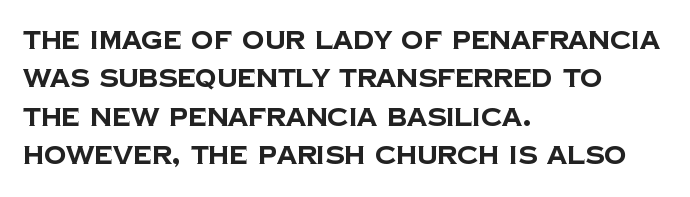
The ragged edge is on the right, which tells us the setting is flush left. A clean baseline with only descenders dipping below it. What weight is shown? A full bold with thick strokes. How are the letters spaced? Ordinarily, with no added tracking.
